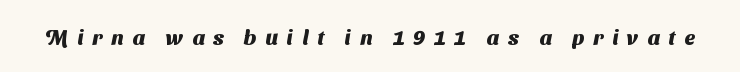
Q: Is the text bold? A: Yes.
Q: Is the text underlined? A: No.
Q: Is the spacing between letters normal or unusually wide? A: Unusually wide.
